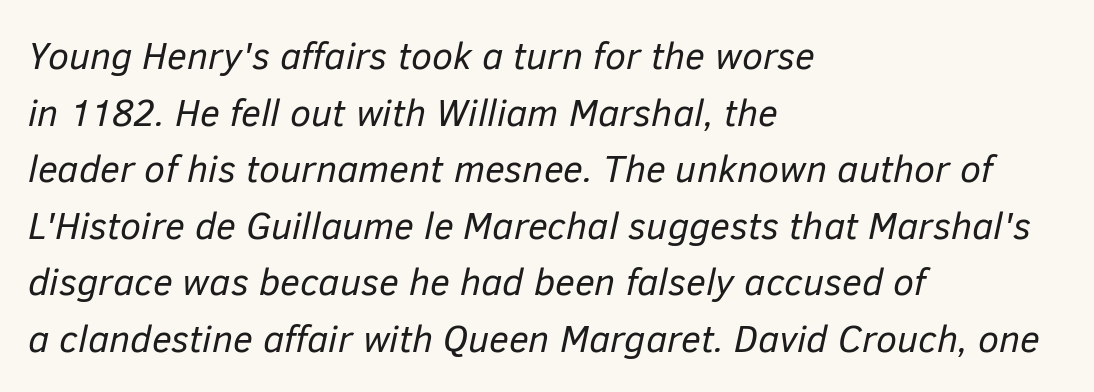
A classic flush-left, rag-right setting is used for this passage. This is not heavy type; no bold has been used. Honestly, the row spacing looks completely unremarkable. How are the letters spaced? Ordinarily, with no added tracking.
